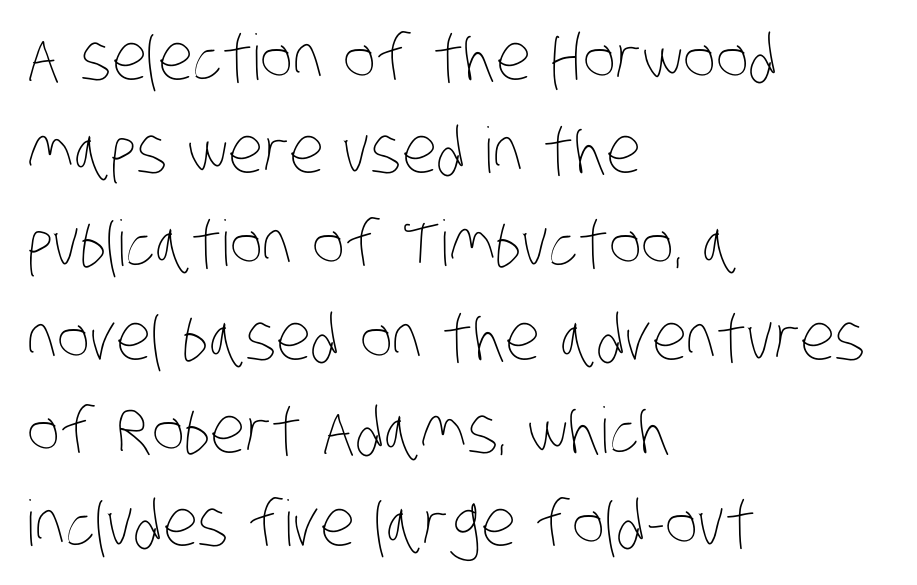
Glyph-to-glyph distance matches everyday printed text. Note the varied advance widths — an 'i' is clearly narrower than an 'm'. Each new line begins a customary step beneath the previous one. Stems here are at most as thick as an everyday book face.
